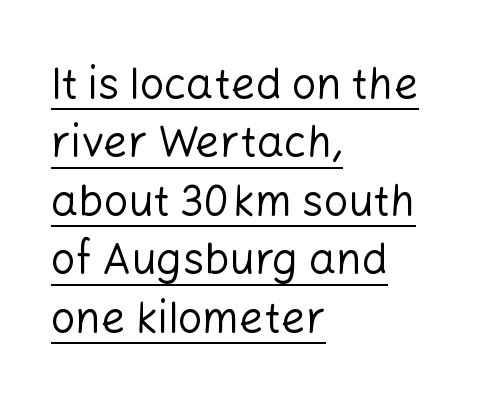
{"serif": "no", "italic": "no", "bold": "no", "weight": "regular", "width": "normal", "stroke_contrast": "low", "x_height": "medium", "monospaced": "no", "underline": "yes", "align": "left", "line_spacing": "normal", "line_spacing_ratio": 1.36, "letter_spacing": "normal", "letter_spacing_em": 0.0, "glyph_px": 43}
